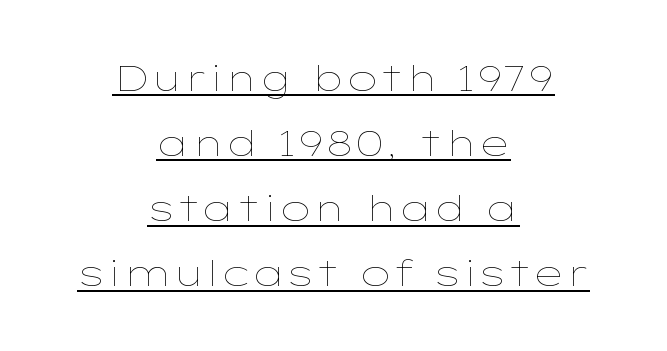
Each letter keeps its own natural width here, so spacing adapts to shape. Is there any slant? The stems are plumb. Decoration check: the copy is underlined. Standard letterfit; no display-style spreading of the glyphs. The strokes are not fattened; the text isn't bold. Notice how the passage keeps no hard edge, just a central spine.
